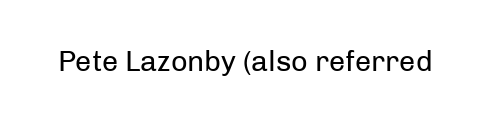
{"serif": "no", "italic": "no", "bold": "no", "weight": "regular", "width": "normal", "stroke_contrast": "low", "x_height": "medium", "monospaced": "no", "underline": "no", "letter_spacing": "normal", "letter_spacing_em": 0.0, "glyph_px": 29}
